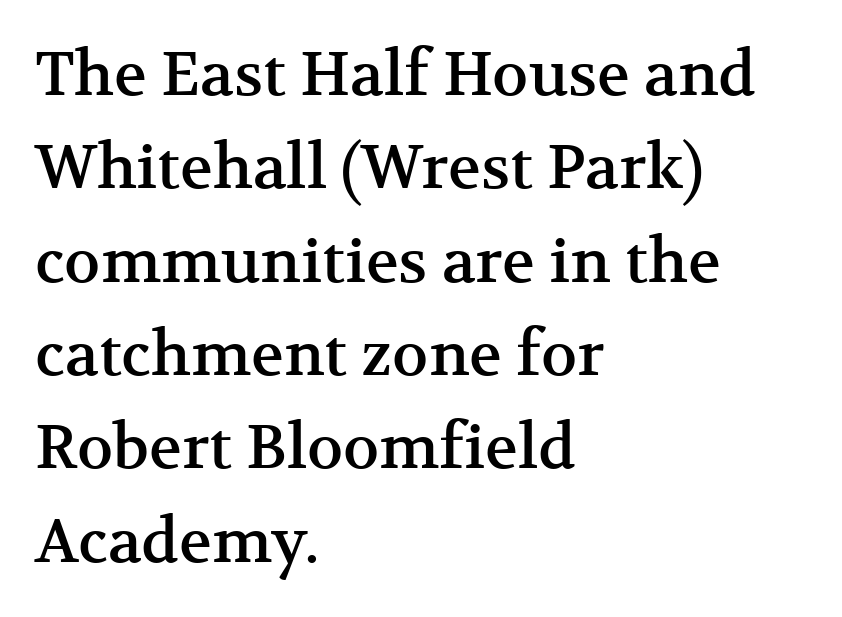
{"serif": "yes", "italic": "no", "width": "normal", "stroke_contrast": "medium", "x_height": "medium", "monospaced": "no", "underline": "no", "align": "left", "line_spacing": "normal", "line_spacing_ratio": 1.53, "letter_spacing": "normal", "letter_spacing_em": 0.0, "glyph_px": 61}
